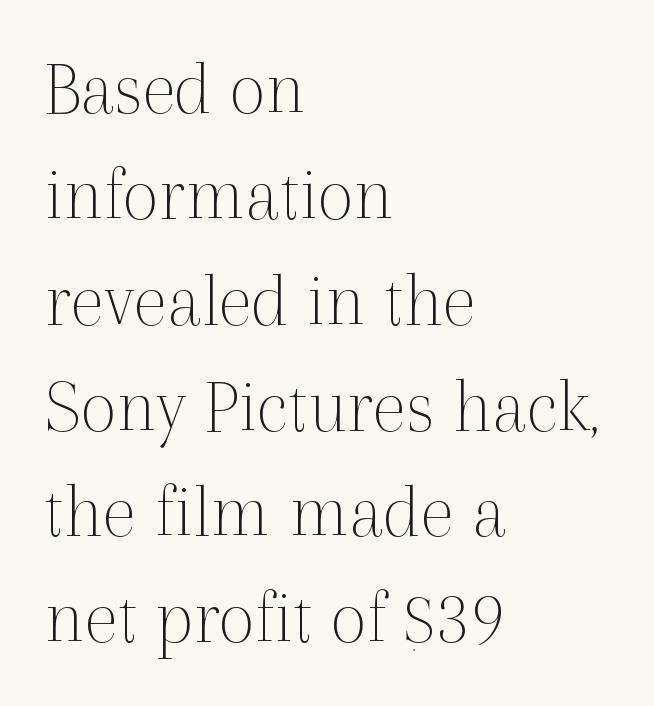
Every row of glyphs begins at an identical x-position on the left. Unbolded letterforms with no extra heft. Quick note: interline space is typical. Each letter keeps its own natural width here, so spacing adapts to shape. Look at the tracking — it's just the regular setting, nothing added.
